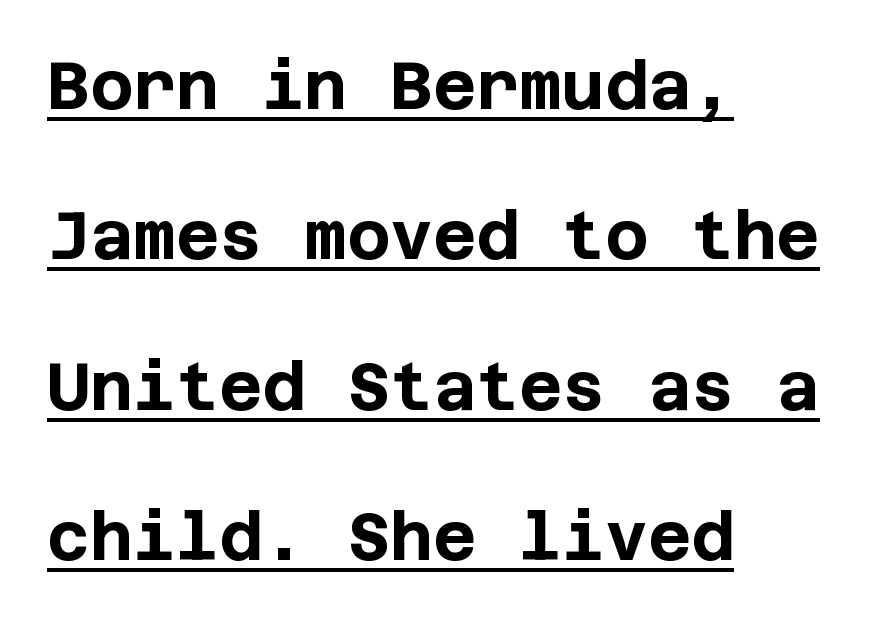
A dark, heavy texture on the line: the type is bold. Casual observation: everything's shoved over to the left. Notice how a bar underscores the lettering throughout. Characters remain perfectly vertical along every line. Vertical spacing — loose. Examine the stroke ends and you'll find no serifs.
